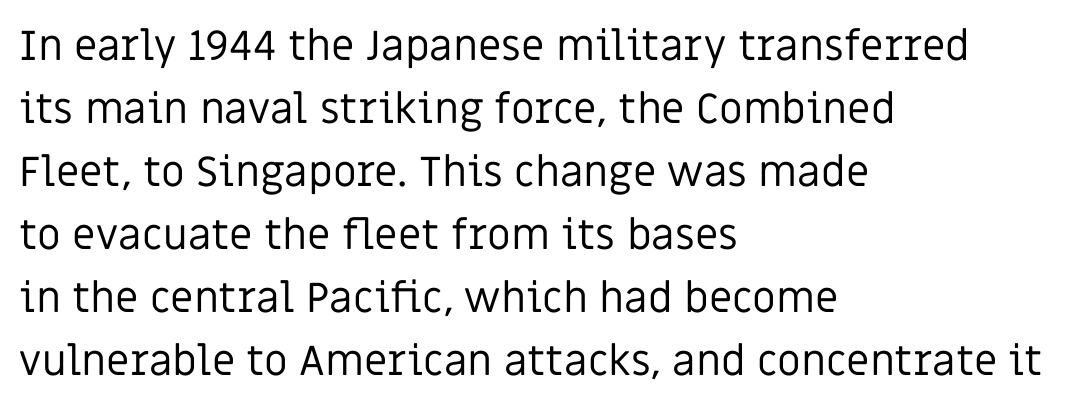
The image shows 42 px regular-weight sans-serif type, upright; set left-aligned, normal line spacing (1.5x), normal letter spacing, not underlined; low stroke contrast and a large x-height.
